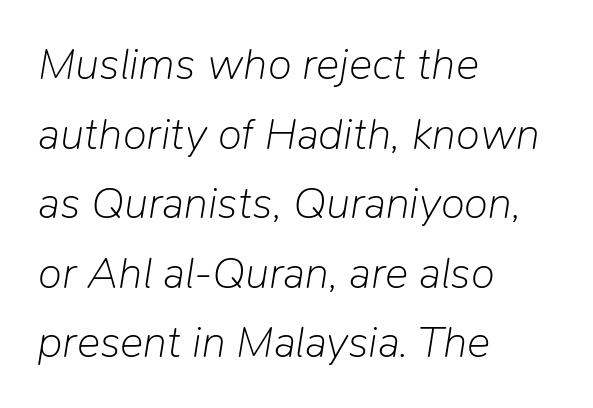
Q: Is the text bold? A: No.
Q: Is the text italic (slanted)? A: Yes, it leans right by about 9 degrees.
Q: Is the text underlined? A: No.
Q: How is the paragraph aligned? A: Left-aligned.
Q: Is the spacing between letters normal or unusually wide? A: Normal.
Q: Is the spacing between lines tight, normal or loose? A: Normal.
Q: Width (condensed, normal, or wide)? A: Normal.
Q: Stroke contrast? A: Low.
Q: x-height? A: Medium.
Q: Monospaced? A: No.
